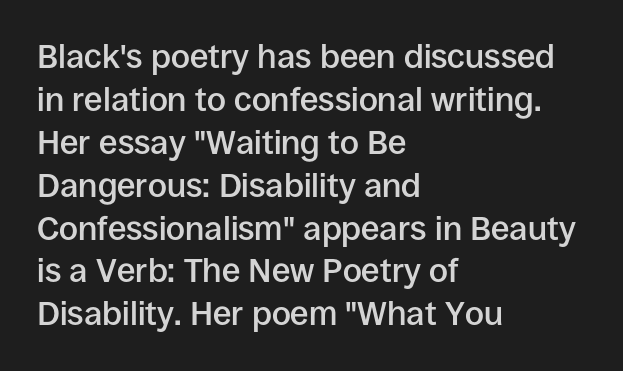
{"serif": "no", "italic": "no", "bold": "semi", "weight": "semibold", "width": "normal", "stroke_contrast": "low", "x_height": "large", "monospaced": "no", "underline": "no", "align": "left", "line_spacing": "normal", "line_spacing_ratio": 1.3, "letter_spacing": "normal", "letter_spacing_em": 0.0, "glyph_px": 33}
